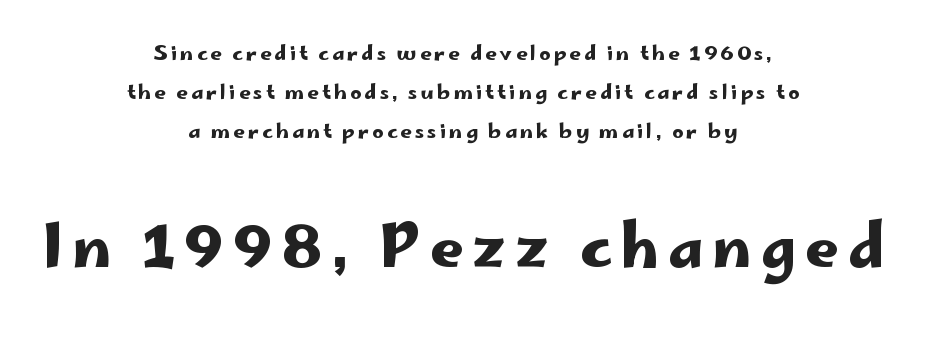
Q: Is the text italic (slanted)? A: No, it is upright.
Q: Is the typeface a serif or a sans-serif typeface? A: Sans-serif.
Q: Is the text underlined? A: No.
Q: How is the paragraph aligned? A: Centered.
Q: Is the spacing between lines tight, normal or loose? A: Loose.
Q: Which block of text is set in a larger size, the first (top) or the second (bottom)? A: The second (bottom) one.
Q: Width (condensed, normal, or wide)? A: Wide.
Q: Stroke contrast? A: Low.
Q: x-height? A: Small.
Q: Monospaced? A: No.
